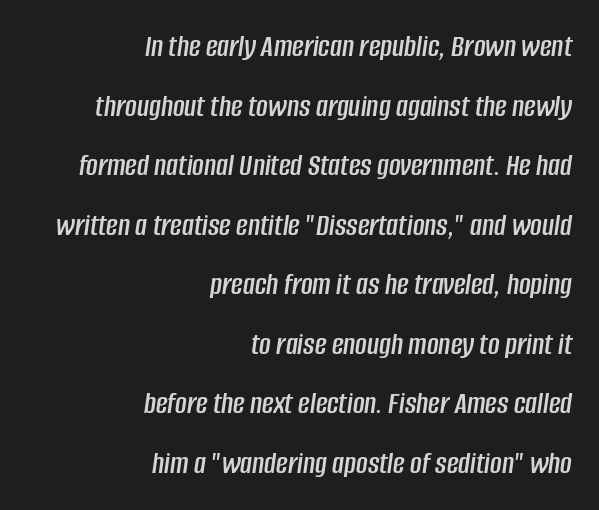
Q: Is the text italic (slanted)? A: Yes, it leans right by about 8 degrees.
Q: Is the text underlined? A: No.
Q: How is the paragraph aligned? A: Right-aligned.
Q: Is the spacing between letters normal or unusually wide? A: Normal.
Q: Width (condensed, normal, or wide)? A: Condensed.
Q: Stroke contrast? A: Low.
Q: x-height? A: Large.
Q: Monospaced? A: No.
